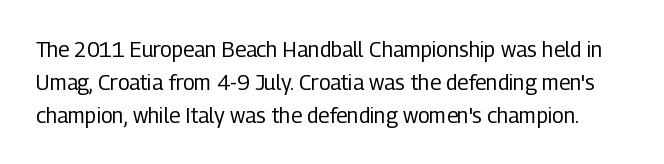
Q: Is the text bold? A: No.
Q: Is the text italic (slanted)? A: No, it is upright.
Q: Is the text underlined? A: No.
Q: Is the spacing between letters normal or unusually wide? A: Normal.
Q: Is the spacing between lines tight, normal or loose? A: Normal.
